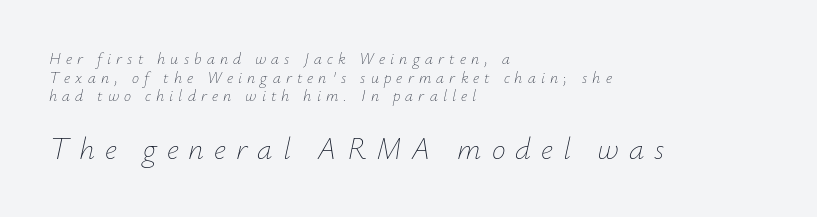
Q: Is the text bold? A: No.
Q: Is the text italic (slanted)? A: Yes, it leans right by about 12 degrees.
Q: Is the text underlined? A: No.
Q: How is the paragraph aligned? A: Left-aligned.
Q: Is the spacing between letters normal or unusually wide? A: Unusually wide.
Q: Which block of text is set in a larger size, the first (top) or the second (bottom)? A: The second (bottom) one.
Q: Width (condensed, normal, or wide)? A: Normal.
Q: Stroke contrast? A: Low.
Q: x-height? A: Small.
Q: Monospaced? A: No.
